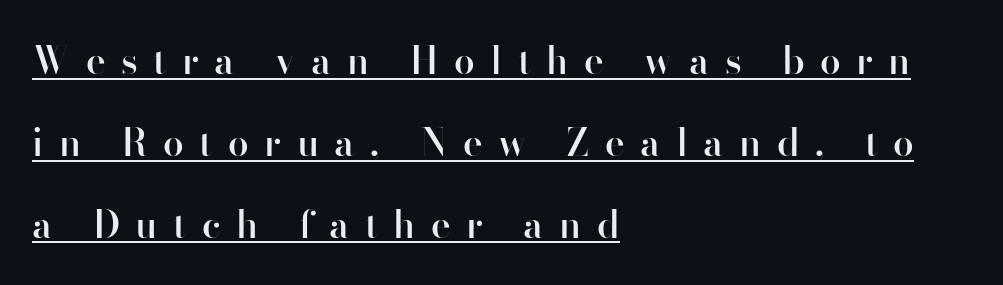
{"serif": "no", "italic": "no", "bold": "semi", "weight": "semibold", "width": "normal", "stroke_contrast": "high", "x_height": "small", "monospaced": "no", "underline": "yes", "align": "left", "line_spacing": "loose", "line_spacing_ratio": 2.21, "letter_spacing": "wide", "letter_spacing_em": 0.42, "glyph_px": 37}
